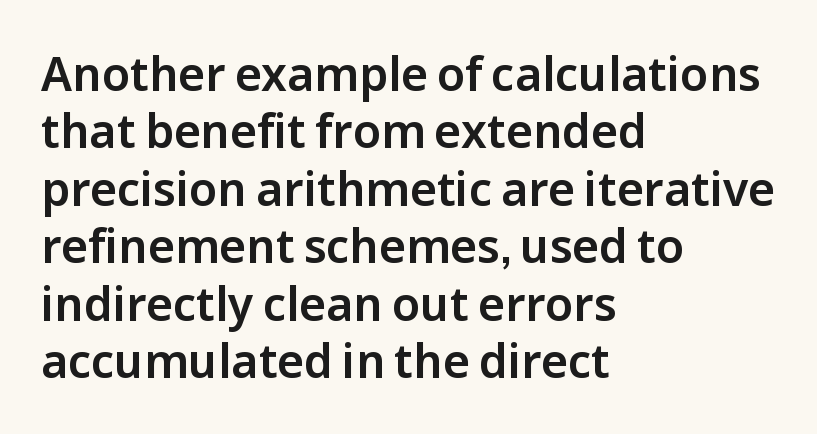
Q: Is the text italic (slanted)? A: No, it is upright.
Q: Is the typeface a serif or a sans-serif typeface? A: Sans-serif.
Q: Is the text underlined? A: No.
Q: How is the paragraph aligned? A: Left-aligned.
Q: Is the spacing between letters normal or unusually wide? A: Normal.
Q: Is the spacing between lines tight, normal or loose? A: Normal.
Q: Width (condensed, normal, or wide)? A: Normal.
Q: Stroke contrast? A: Low.
Q: x-height? A: Medium.
Q: Monospaced? A: No.
